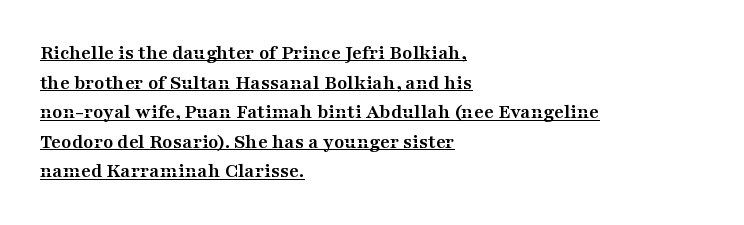
The image shows 21 px bold type, upright; set left-aligned, normal line spacing (1.41x), normal letter spacing, underlined.
